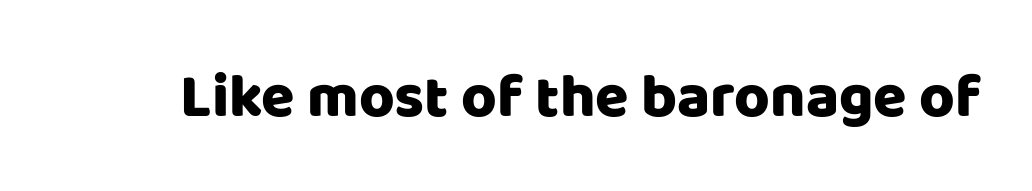
Q: Is the text italic (slanted)? A: No, it is upright.
Q: Is the typeface a serif or a sans-serif typeface? A: Sans-serif.
Q: Is the text underlined? A: No.
Q: Is the spacing between letters normal or unusually wide? A: Normal.
Q: Width (condensed, normal, or wide)? A: Normal.
Q: Stroke contrast? A: Low.
Q: x-height? A: Large.
Q: Monospaced? A: No.
